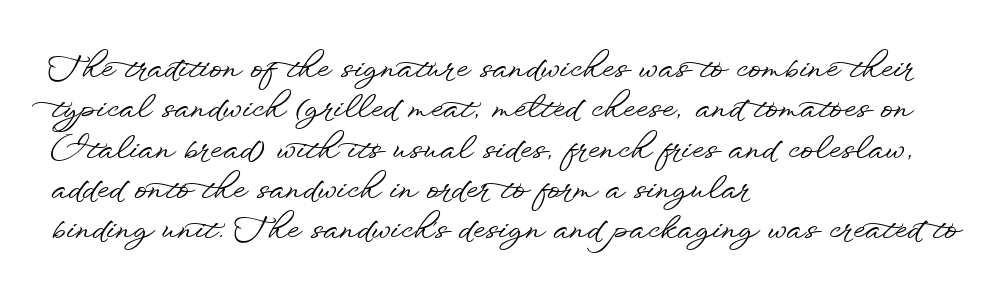
Q: Is the text italic (slanted)? A: Yes.
Q: Is the typeface a serif or a sans-serif typeface? A: Sans-serif.
Q: Is the text underlined? A: No.
Q: How is the paragraph aligned? A: Left-aligned.
Q: Is the spacing between letters normal or unusually wide? A: Normal.
Q: Is the spacing between lines tight, normal or loose? A: Normal.
Q: Width (condensed, normal, or wide)? A: Wide.
Q: Stroke contrast? A: Low.
Q: x-height? A: Small.
Q: Monospaced? A: No.
